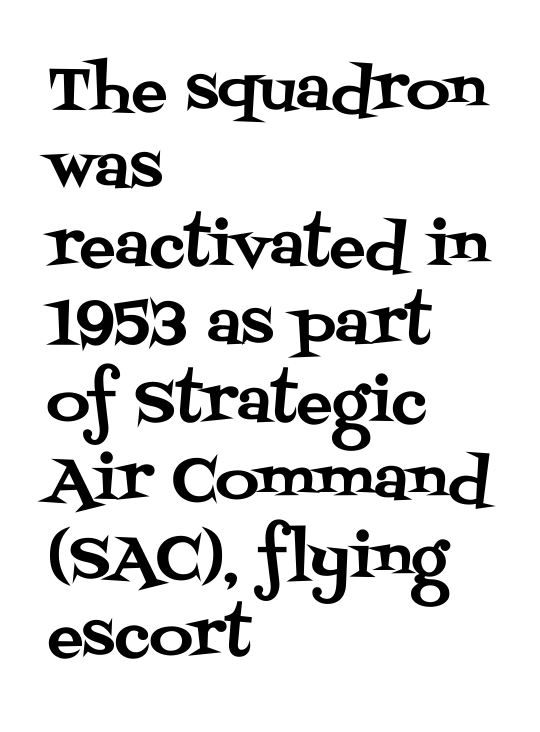
Typographically, this falls in the serif category. These lines sit exactly where default settings would place them. Words appear dense and cohesive because spacing is normal. The rendering uses natural spacing where letterforms have individual widths. Reading down the block, your eye returns to a fixed left position each line.
